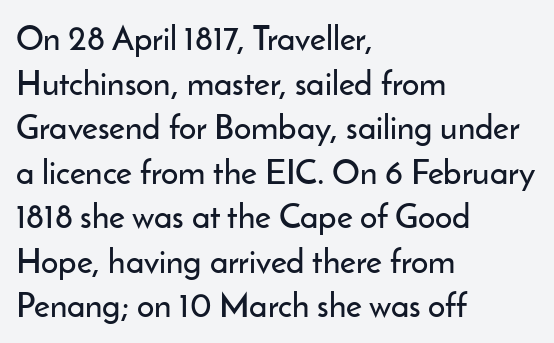
This rendering features lettering with no underline. The text block is weighted toward the left margin, trailing off unevenly rightward. The letters stand upright; this is a roman face. Glyph-to-glyph distance matches everyday printed text.
